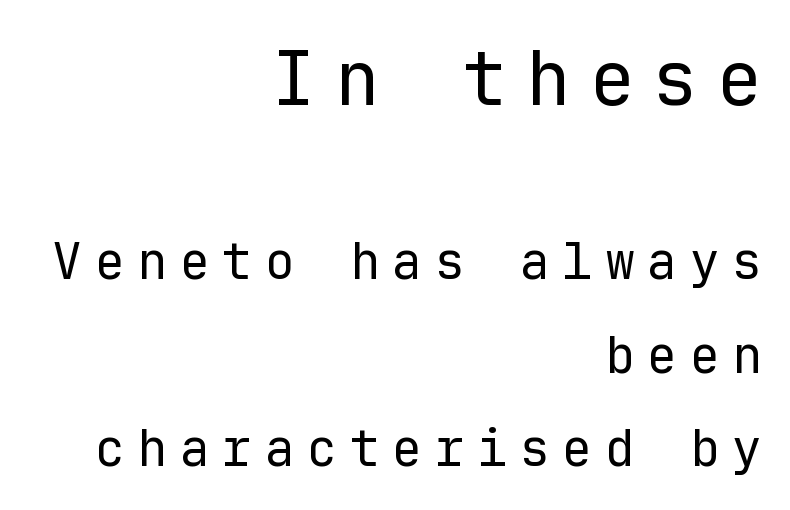
Q: Is the text bold? A: No.
Q: Is the text italic (slanted)? A: No, it is upright.
Q: Is the typeface a serif or a sans-serif typeface? A: Sans-serif.
Q: Is the text underlined? A: No.
Q: How is the paragraph aligned? A: Right-aligned.
Q: Is the spacing between letters normal or unusually wide? A: Unusually wide.
Q: Which block of text is set in a larger size, the first (top) or the second (bottom)? A: The first (top) one.
Q: Width (condensed, normal, or wide)? A: Normal.
Q: Stroke contrast? A: Low.
Q: x-height? A: Medium.
Q: Monospaced? A: Yes.
